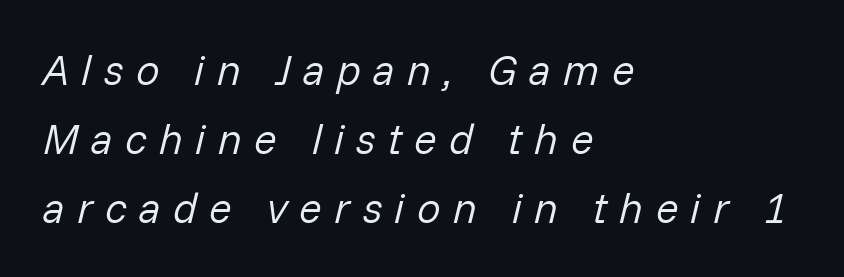
{"italic": "yes", "lean": "right", "slant_degrees": 14, "bold": "no", "weight": "regular", "width": "normal", "stroke_contrast": "low", "x_height": "medium", "monospaced": "no", "underline": "no", "align": "left", "line_spacing": "normal", "line_spacing_ratio": 1.64, "letter_spacing": "wide", "letter_spacing_em": 0.29, "glyph_px": 42}
